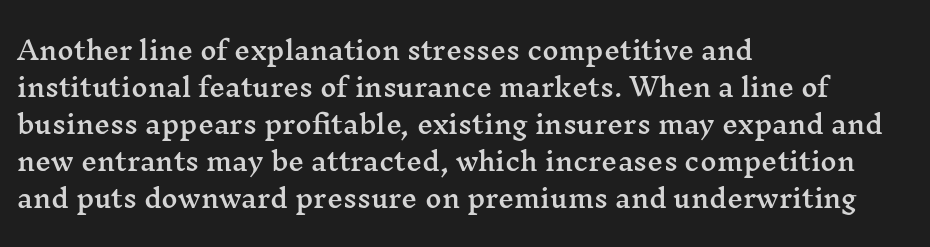
Q: Is the text italic (slanted)? A: No, it is upright.
Q: Is the text underlined? A: No.
Q: How is the paragraph aligned? A: Left-aligned.
Q: Is the spacing between letters normal or unusually wide? A: Normal.
Q: Is the spacing between lines tight, normal or loose? A: Normal.
